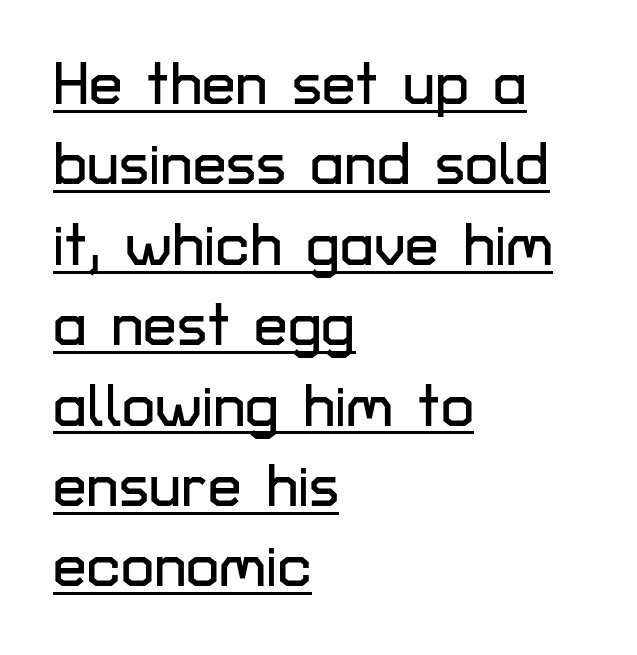
The image shows 60 px sans-serif type, upright; set left-aligned, normal line spacing (1.34x), normal letter spacing, underlined; low stroke contrast and a medium x-height.
